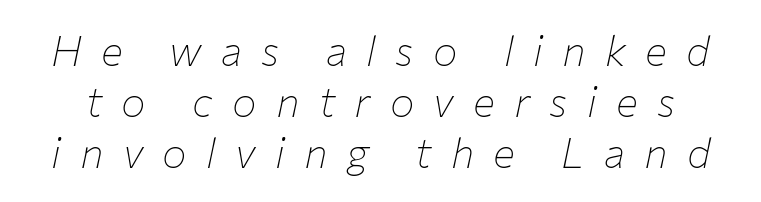
The image shows 41 px thin type, italic (leaning right); set normal line spacing (1.25x), unusually wide letter spacing (+0.47 em), not underlined; low stroke contrast and a medium x-height.
